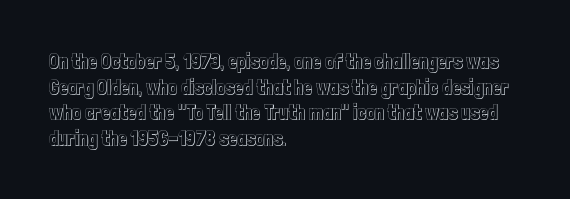
Nobody drew a line under any word here. Italic? Not at all — the glyphs are vertical. The rendering uses a moderate line-height, typical for paragraphs. You could call the tracking neutral — neither tight nor loose. This sample is left-justified, so line endings fall wherever the words run out.
